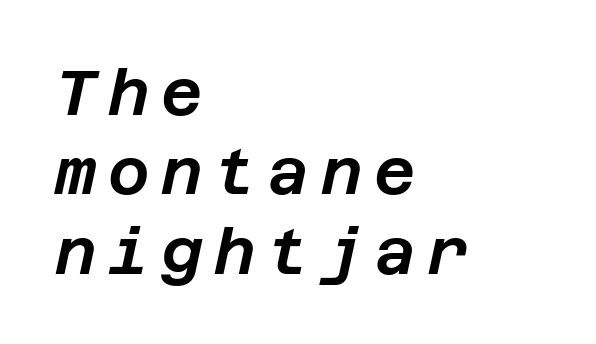
{"italic": "yes", "lean": "right", "slant_degrees": 12, "width": "normal", "stroke_contrast": "low", "x_height": "large", "underline": "no", "align": "left", "line_spacing_ratio": 1.24, "glyph_px": 64}
